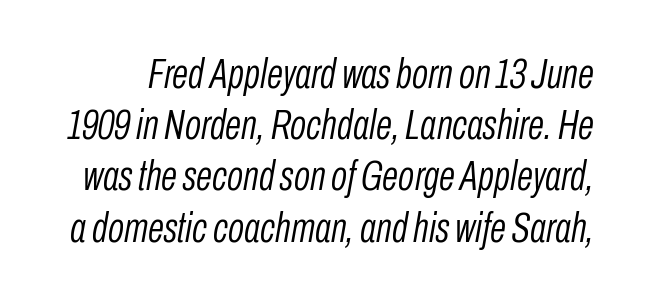
Spacing verdict: proportional, widths tailored to each character. The letterforms sit shoulder to shoulder at normal distance. Heaviness? Minimal to ordinary, like unemphasized prose. Italic? Definitely — the glyphs are oblique. Descenders are the only things crossing below the line.
